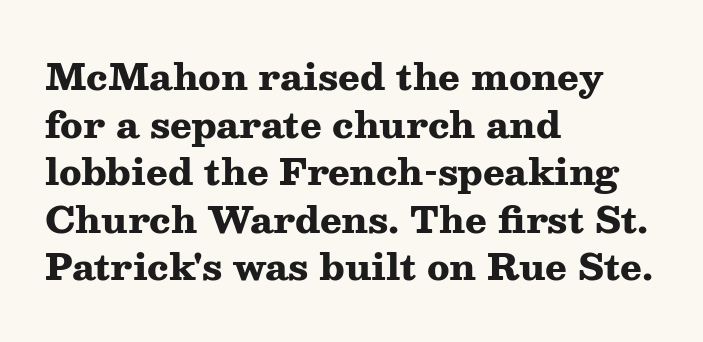
Q: Is the text bold? A: Yes.
Q: Is the text italic (slanted)? A: No, it is upright.
Q: Is the typeface a serif or a sans-serif typeface? A: Serif.
Q: Is the text underlined? A: No.
Q: How is the paragraph aligned? A: Left-aligned.
Q: Is the spacing between letters normal or unusually wide? A: Normal.
Q: Is the spacing between lines tight, normal or loose? A: Normal.
Q: Width (condensed, normal, or wide)? A: Wide.
Q: Stroke contrast? A: Medium.
Q: x-height? A: Medium.
Q: Monospaced? A: No.
